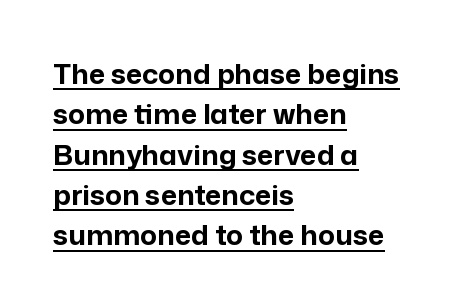
Q: Is the text bold? A: Yes.
Q: Is the text italic (slanted)? A: No, it is upright.
Q: Is the typeface a serif or a sans-serif typeface? A: Sans-serif.
Q: Is the text underlined? A: Yes.
Q: How is the paragraph aligned? A: Left-aligned.
Q: Is the spacing between letters normal or unusually wide? A: Normal.
Q: Is the spacing between lines tight, normal or loose? A: Normal.
Q: Width (condensed, normal, or wide)? A: Normal.
Q: Stroke contrast? A: Low.
Q: x-height? A: Medium.
Q: Monospaced? A: No.
